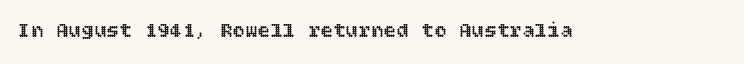
Every character sits straight up, as roman type does. The string is rendered with underlining switched off. Students, note that the glyphs here touch the page at normal intervals.
